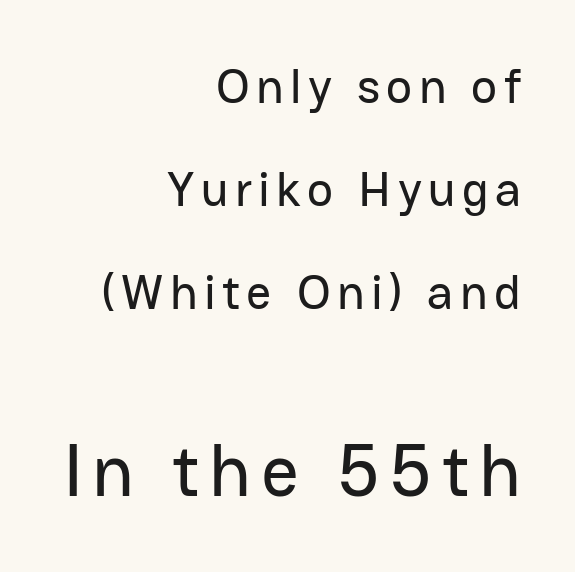
The image shows 74 px sans-serif type, upright; set right-aligned, loose line spacing (2.1x), not underlined; the second (bottom) block is 1.51x larger; low stroke contrast and a medium x-height.
